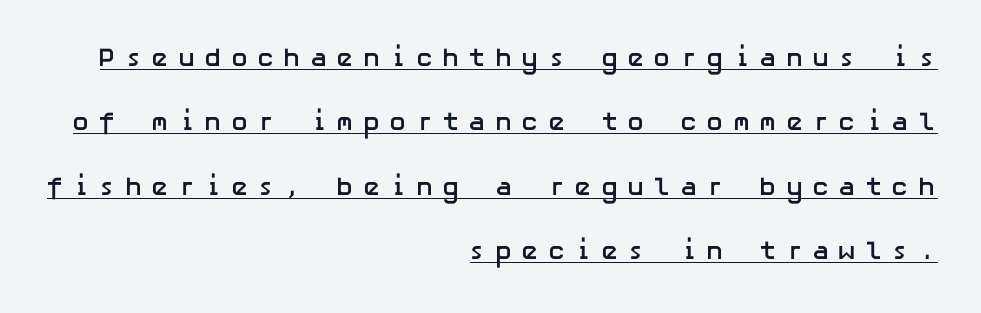
Students, observe the line beneath the letters — that is underlining. A roman cut, with each character standing at attention. A student would call this right alignment; a typographer would say flush right, rag left. Caption: bold face, heavy strokes. The lines are spread far apart with generous leading.
